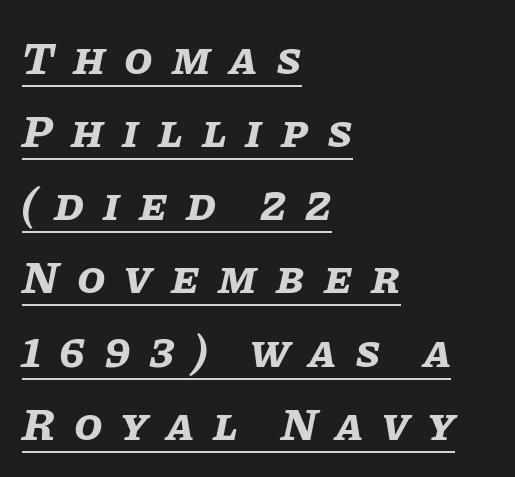
The image shows 46 px bold type, italic (leaning right); set left-aligned, normal line spacing (1.59x), unusually wide letter spacing (+0.41 em), underlined; low stroke contrast and a large x-height.
